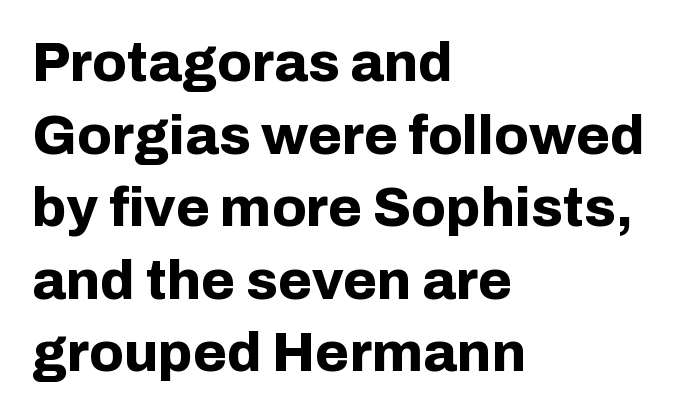
{"serif": "no", "italic": "no", "bold": "yes", "weight": "bold", "width": "normal", "stroke_contrast": "low", "x_height": "medium", "monospaced": "no", "underline": "no", "align": "left", "line_spacing": "normal", "line_spacing_ratio": 1.32, "letter_spacing": "normal", "letter_spacing_em": 0.0, "glyph_px": 55}
